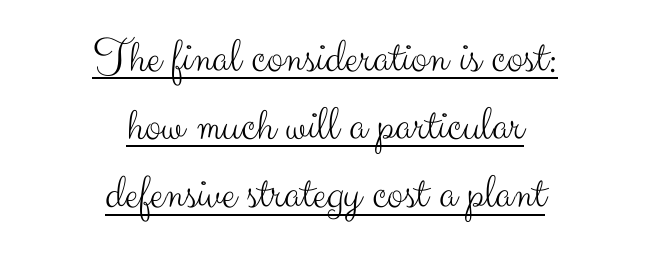
Quick note: interline space is typical. Each word holds together tightly as a unit, with standard inter-letter gaps. Alignment: centered. Serifs: no, the terminals of the letterforms are clean. The weight tops out at a normal text grade.
